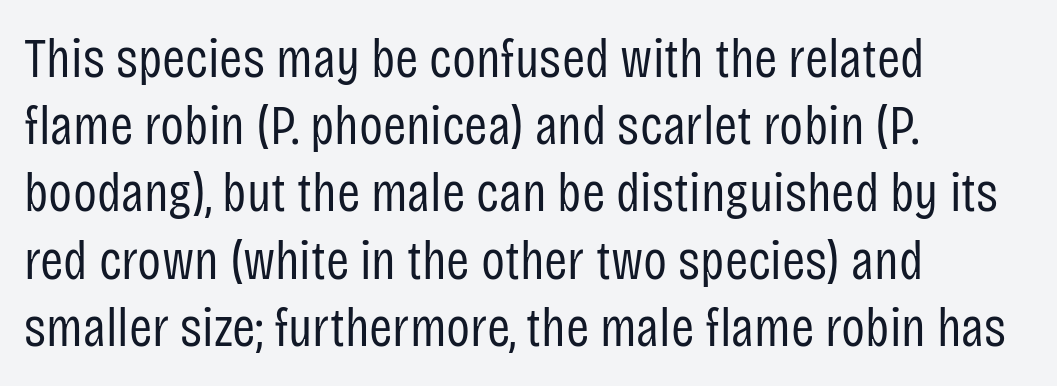
Q: Is the text bold? A: No.
Q: Is the text italic (slanted)? A: No, it is upright.
Q: Is the typeface a serif or a sans-serif typeface? A: Sans-serif.
Q: Is the text underlined? A: No.
Q: How is the paragraph aligned? A: Left-aligned.
Q: Is the spacing between letters normal or unusually wide? A: Normal.
Q: Width (condensed, normal, or wide)? A: Condensed.
Q: Stroke contrast? A: Low.
Q: x-height? A: Large.
Q: Monospaced? A: No.
